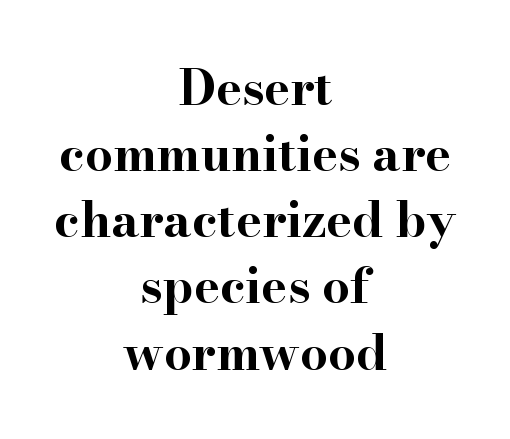
The image shows 49 px bold, wide serif type, upright; set centered, normal line spacing (1.35x), normal letter spacing, not underlined; high stroke contrast and a small x-height.
